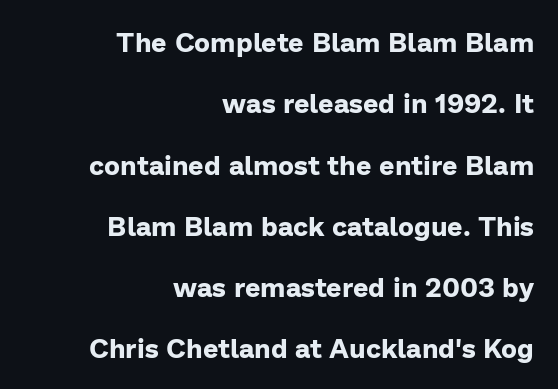
The image shows 27 px bold type, upright; set right-aligned, loose line spacing (2.27x), normal letter spacing, not underlined.
